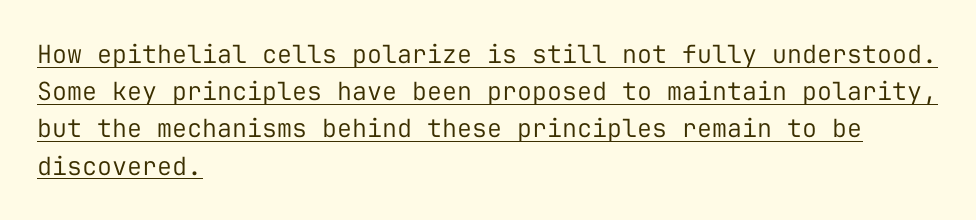
Nothing heavy about these letters — not bold at all. Each word holds together tightly as a unit, with standard inter-letter gaps. Is there any slant? The stems are plumb. This rendering features underlined lettering.
